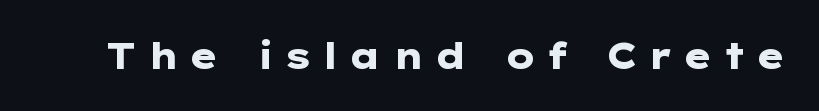
{"serif": "no", "italic": "no", "bold": "yes", "weight": "heavy", "width": "wide", "stroke_contrast": "low", "x_height": "medium", "underline": "no", "letter_spacing": "wide", "letter_spacing_em": 0.26, "glyph_px": 36}
